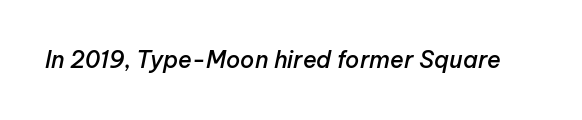
The image shows 23 px text type, italic (leaning right); set normal letter spacing, not underlined.
